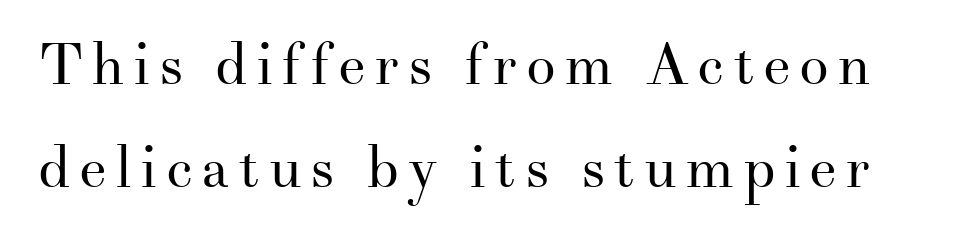
The image shows 59 px regular-weight serif type, upright; set line spacing 1.74x, not underlined; medium stroke contrast and a small x-height.
